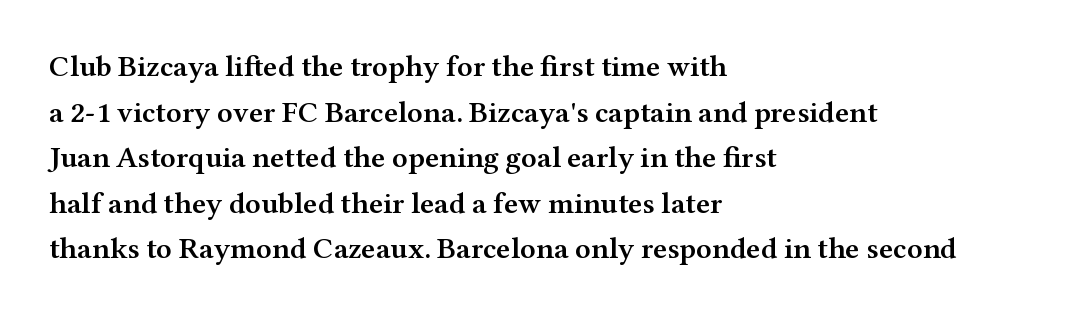
{"serif": "yes", "italic": "no", "bold": "semi", "weight": "semibold", "width": "wide", "stroke_contrast": "medium", "x_height": "medium", "monospaced": "no", "underline": "no", "align": "left", "line_spacing": "normal", "line_spacing_ratio": 1.52, "letter_spacing": "normal", "letter_spacing_em": 0.0, "glyph_px": 30}
